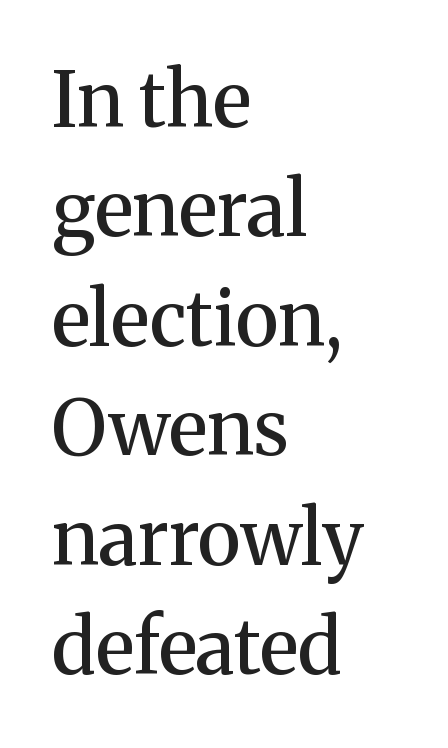
Typographic density is moderately raised because the face is semibold. This sample uses plain, unmodified letter spacing. A typesetter would call this proportional, since set widths differ per character. Tall strokes in this sample are plumb rather than angled. The font family rendered here belongs to the serif group.
